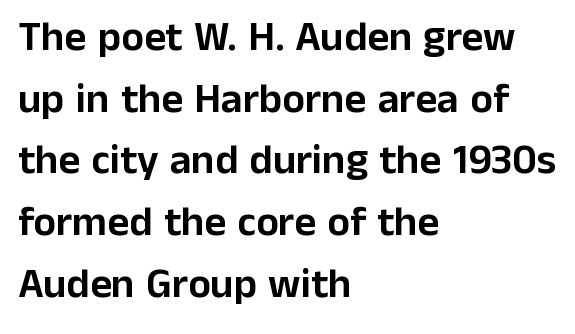
{"serif": "no", "italic": "no", "width": "normal", "stroke_contrast": "low", "x_height": "medium", "monospaced": "no", "underline": "no", "align": "left", "line_spacing": "normal", "line_spacing_ratio": 1.47, "letter_spacing": "normal", "letter_spacing_em": 0.0, "glyph_px": 42}
